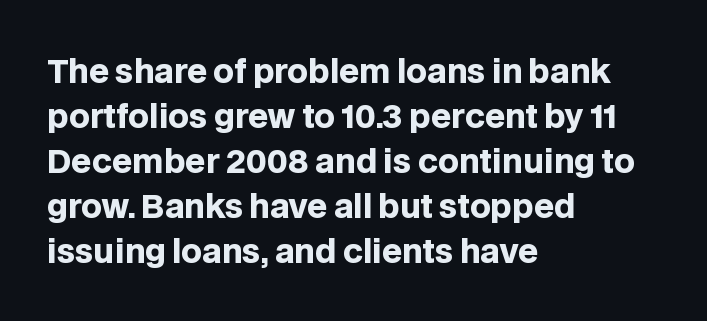
The image shows 32 px heavy sans-serif type, upright; set left-aligned, normal line spacing (1.41x), normal letter spacing, not underlined; low stroke contrast and a large x-height.
